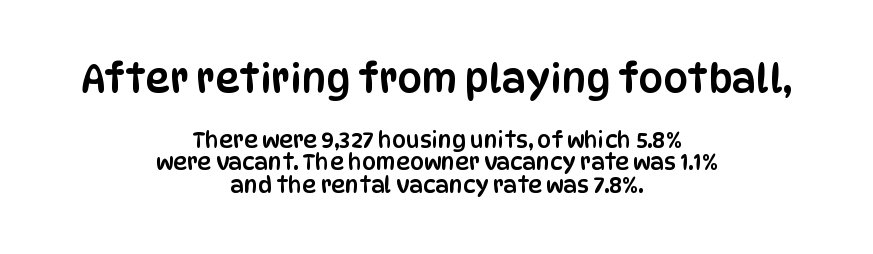
{"serif": "no", "italic": "no", "width": "condensed", "stroke_contrast": "low", "x_height": "large", "monospaced": "no", "underline": "no", "align": "center", "line_spacing": "tight", "line_spacing_ratio": 1.02, "letter_spacing": "normal", "letter_spacing_em": 0.0, "larger_block": "first", "size_ratio": 1.77, "glyph_px": 39}
